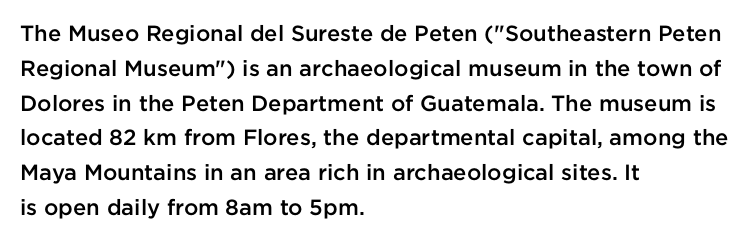
Q: Is the text bold? A: Semi-bold.
Q: Is the text italic (slanted)? A: No, it is upright.
Q: Is the text underlined? A: No.
Q: How is the paragraph aligned? A: Left-aligned.
Q: Is the spacing between letters normal or unusually wide? A: Normal.
Q: Is the spacing between lines tight, normal or loose? A: Normal.
